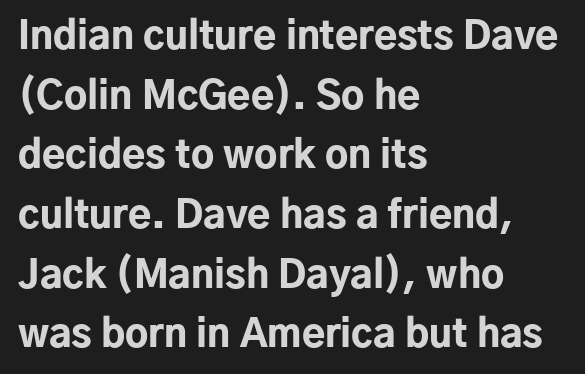
{"serif": "no", "italic": "no", "bold": "yes", "weight": "bold", "width": "normal", "stroke_contrast": "low", "x_height": "medium", "monospaced": "no", "underline": "no", "align": "left", "line_spacing": "normal", "line_spacing_ratio": 1.57, "letter_spacing": "normal", "letter_spacing_em": 0.0, "glyph_px": 38}
